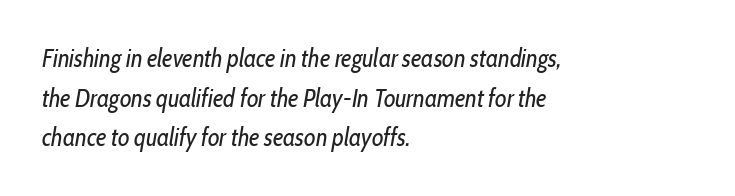
{"italic": "yes", "lean": "right", "slant_degrees": 10, "bold": "no", "underline": "no", "align": "left", "line_spacing": "normal", "line_spacing_ratio": 1.59, "letter_spacing": "normal", "letter_spacing_em": 0.0, "glyph_px": 25}
